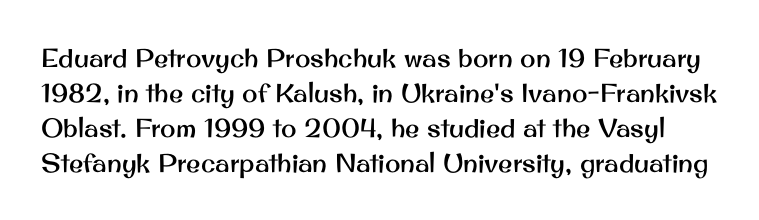
{"italic": "no", "underline": "no", "line_spacing": "normal", "line_spacing_ratio": 1.34, "letter_spacing": "normal", "letter_spacing_em": 0.0, "glyph_px": 26}
